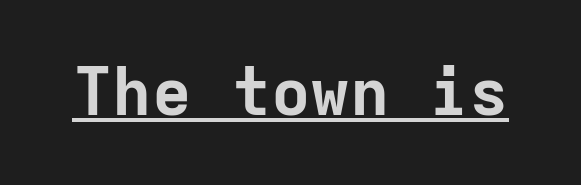
Tracking value appears to be zero — textbook default spacing. Font category for this specimen: sans-serif. Somebody hit Ctrl+U on this one — the words are underlined. Fixed-width glyphs throughout — classic coding-font behaviour. Do the letters lean? They stand straight. The face used here has the dense, thick strokes of a bold.
